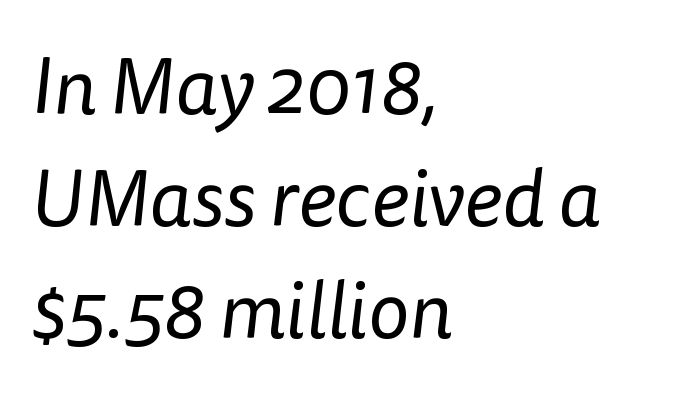
The image shows 79 px regular-weight sans-serif type; set left-aligned, normal line spacing (1.42x), normal letter spacing, not underlined; low stroke contrast and a medium x-height.
